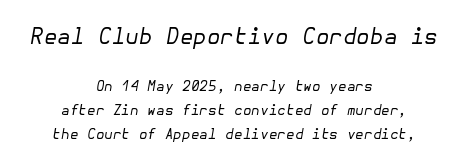
The font's italic variant was chosen for this text. The weight tops out at a normal text grade. The emphasis by scale lands on block number one, above. Where is the straight margin? There isn't one; the lines are centered.
